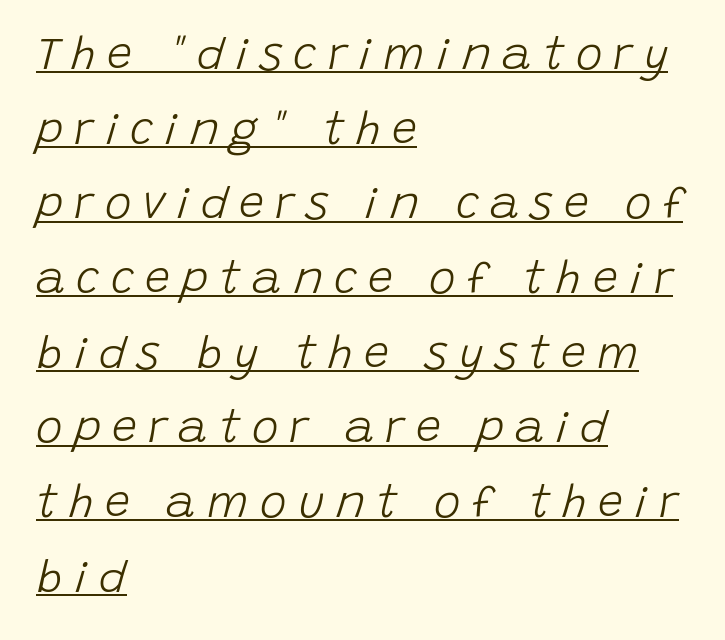
Q: Is the text bold? A: No.
Q: Is the text italic (slanted)? A: Yes, it leans right by about 15 degrees.
Q: Is the text underlined? A: Yes.
Q: How is the paragraph aligned? A: Left-aligned.
Q: Is the spacing between letters normal or unusually wide? A: Unusually wide.
Q: Is the spacing between lines tight, normal or loose? A: Normal.
Q: Width (condensed, normal, or wide)? A: Normal.
Q: Stroke contrast? A: Low.
Q: x-height? A: Large.
Q: Monospaced? A: No.
